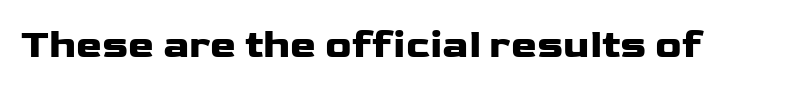
The image shows 39 px heavy, wide sans-serif type, upright; set normal letter spacing, not underlined; low stroke contrast and a medium x-height.
